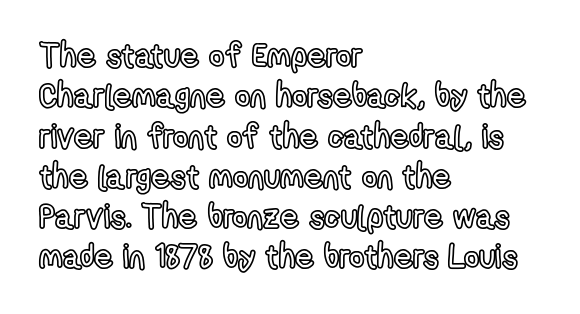
{"italic": "no", "width": "condensed", "x_height": "medium", "monospaced": "no", "underline": "no", "align": "left", "line_spacing_ratio": 1.22, "letter_spacing": "normal", "letter_spacing_em": 0.0, "glyph_px": 33}
